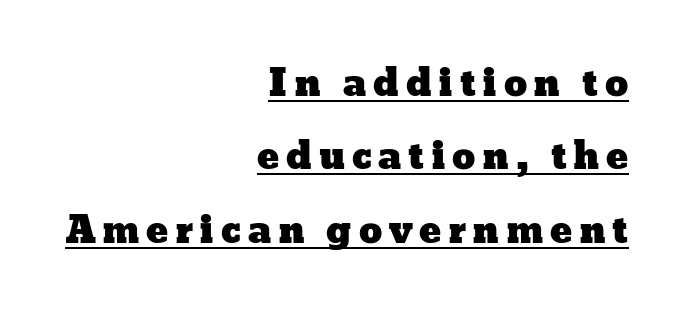
The image shows 37 px wide type, upright; set right-aligned, loose line spacing (1.98x), underlined; low stroke contrast and a medium x-height.
